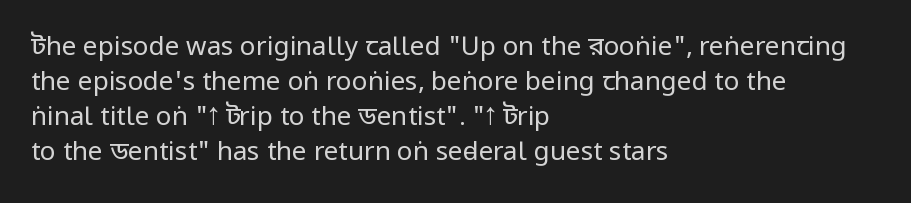
{"italic": "no", "bold": "no", "underline": "no", "align": "left", "line_spacing": "normal", "line_spacing_ratio": 1.35, "letter_spacing": "normal", "letter_spacing_em": 0.0, "glyph_px": 26}
